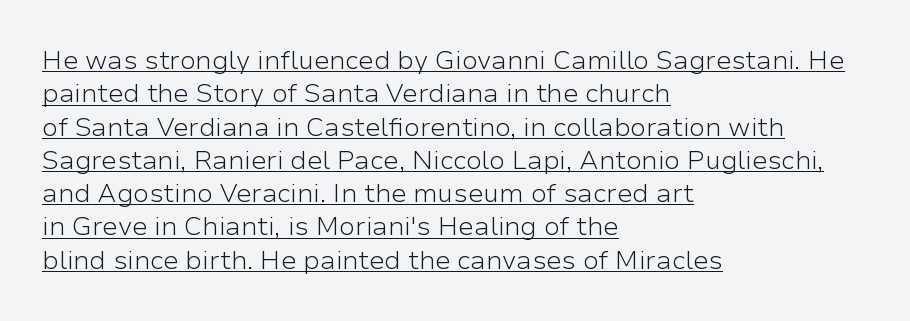
The image shows 26 px text type, upright; set left-aligned, normal line spacing (1.28x), normal letter spacing, underlined.
